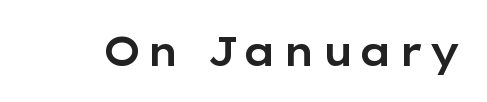
Character widths vary here, with narrow letters taking less room than wide ones. Ascenders rise straight up at ninety degrees. This sample uses a sans-serif face. Has an underline been added? It has not.
